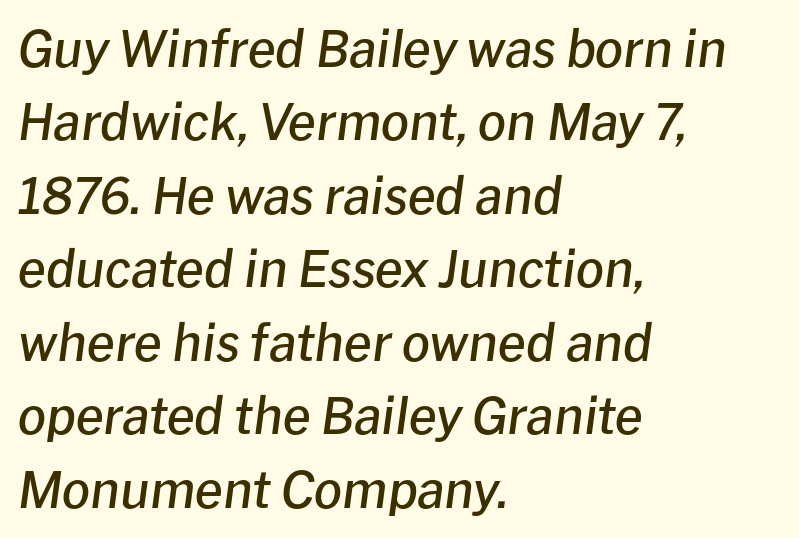
The image shows 50 px semibold type, italic (leaning right); set left-aligned, normal line spacing (1.47x), normal letter spacing, not underlined; low stroke contrast and a medium x-height.
